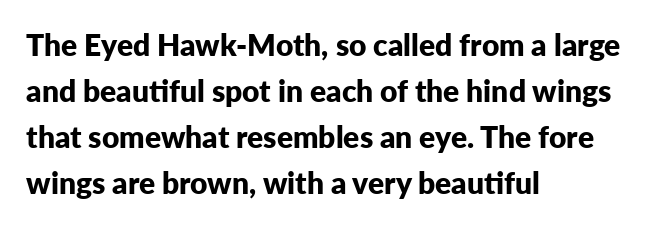
Q: Is the text bold? A: Yes.
Q: Is the text italic (slanted)? A: No, it is upright.
Q: Is the typeface a serif or a sans-serif typeface? A: Sans-serif.
Q: Is the text underlined? A: No.
Q: How is the paragraph aligned? A: Left-aligned.
Q: Is the spacing between letters normal or unusually wide? A: Normal.
Q: Is the spacing between lines tight, normal or loose? A: Normal.
Q: Width (condensed, normal, or wide)? A: Normal.
Q: Stroke contrast? A: Low.
Q: x-height? A: Medium.
Q: Monospaced? A: No.
